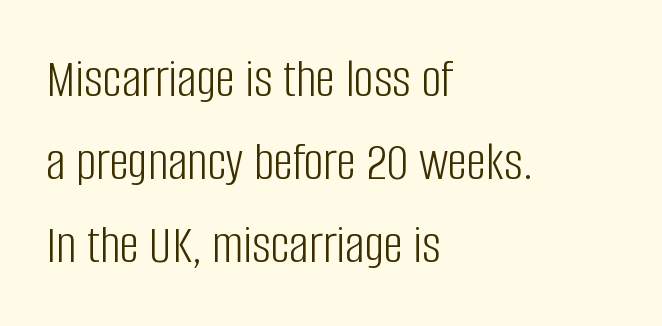
Q: Is the text bold? A: No.
Q: Is the text italic (slanted)? A: No, it is upright.
Q: Is the typeface a serif or a sans-serif typeface? A: Sans-serif.
Q: Is the text underlined? A: No.
Q: How is the paragraph aligned? A: Left-aligned.
Q: Is the spacing between letters normal or unusually wide? A: Normal.
Q: Is the spacing between lines tight, normal or loose? A: Normal.
Q: Width (condensed, normal, or wide)? A: Condensed.
Q: Stroke contrast? A: Low.
Q: x-height? A: Large.
Q: Monospaced? A: No.
